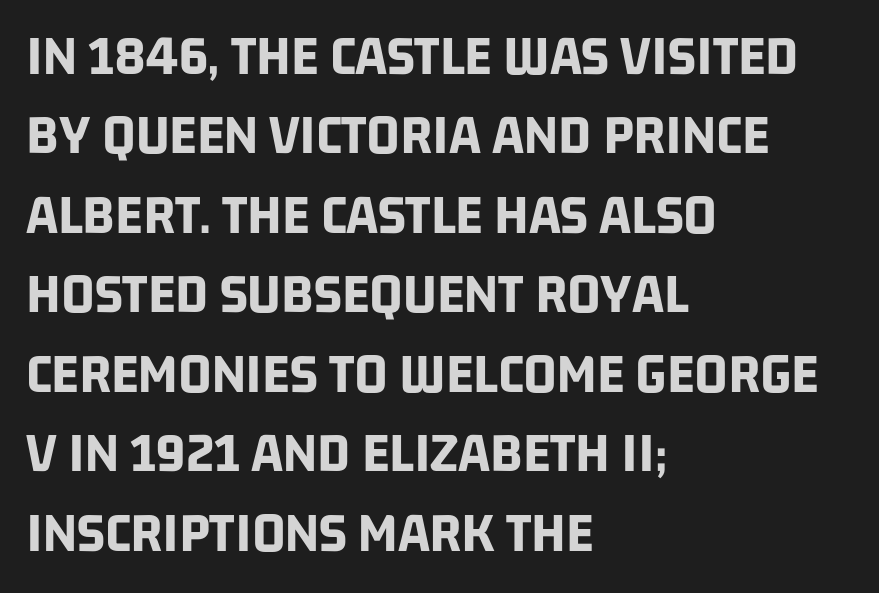
The image shows 58 px bold, condensed sans-serif type; set left-aligned, normal line spacing (1.37x), normal letter spacing, not underlined; low stroke contrast and a large x-height.
